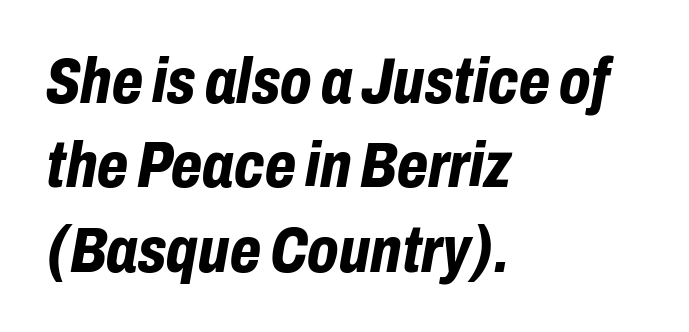
The face used here is rendered with its standard letterfit. One glance says typical: line gaps are just what's usual. How heavy is the stroke? Heavy — this is a bold. Descender tails drop into unmarked territory. The lines in this sample share a left origin and differ only in where they stop.
